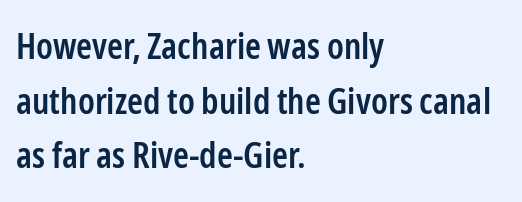
Q: Is the text bold? A: Semi-bold.
Q: Is the text italic (slanted)? A: No, it is upright.
Q: Is the typeface a serif or a sans-serif typeface? A: Sans-serif.
Q: Is the text underlined? A: No.
Q: How is the paragraph aligned? A: Left-aligned.
Q: Is the spacing between letters normal or unusually wide? A: Normal.
Q: Is the spacing between lines tight, normal or loose? A: Normal.
Q: Width (condensed, normal, or wide)? A: Condensed.
Q: Stroke contrast? A: Low.
Q: x-height? A: Medium.
Q: Monospaced? A: No.
